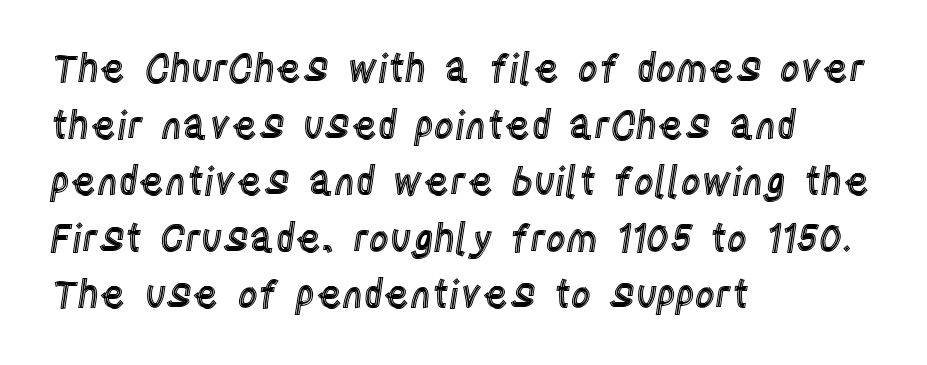
The image shows 39 px condensed type; set left-aligned, normal line spacing (1.45x), normal letter spacing, not underlined; a large x-height.
